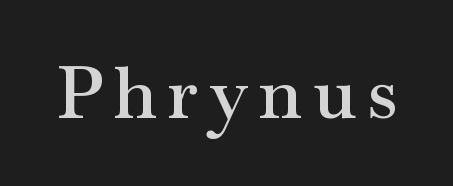
Q: Is the text bold? A: Semi-bold.
Q: Is the text italic (slanted)? A: No, it is upright.
Q: Is the typeface a serif or a sans-serif typeface? A: Serif.
Q: Is the text underlined? A: No.
Q: Width (condensed, normal, or wide)? A: Wide.
Q: Stroke contrast? A: Medium.
Q: x-height? A: Small.
Q: Monospaced? A: No.
